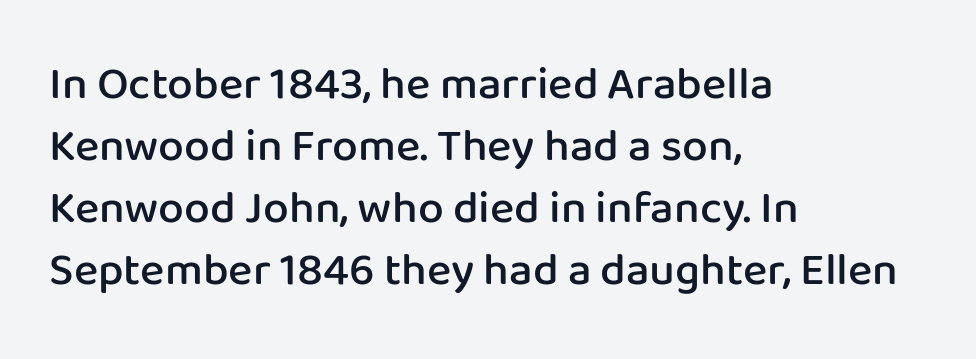
The image shows 46 px semibold sans-serif type, upright; set left-aligned, normal line spacing (1.35x), normal letter spacing, not underlined; low stroke contrast and a medium x-height.
